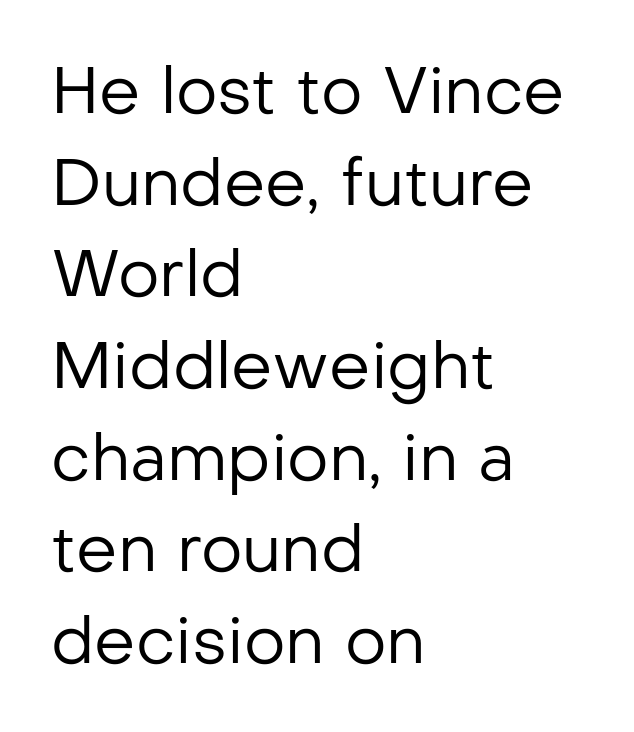
Is this a heavy cut? Hardly; it is regular or lighter. No word sits above an underline. Between one letter and the next there's only the usual sliver of space. Upright lettering throughout. A sans-serif font was chosen for this passage. The compositor pushed each line to the left boundary.
